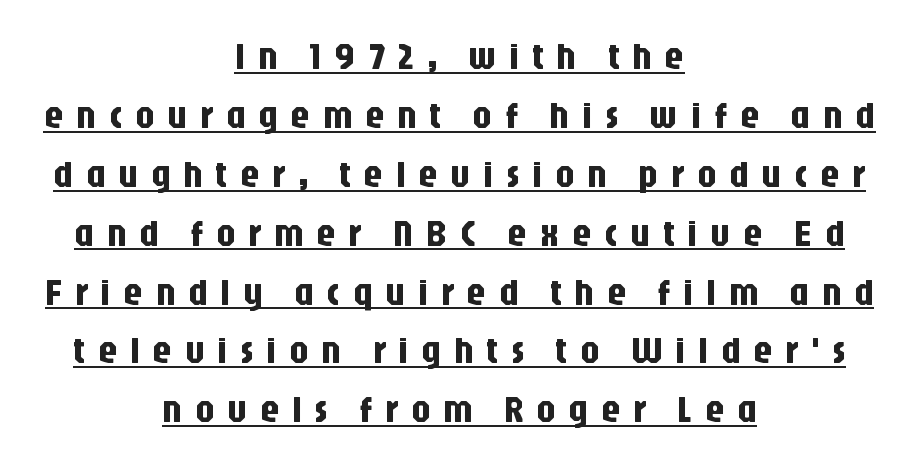
The image shows 38 px condensed sans-serif type, upright; set centered, normal line spacing (1.55x), unusually wide letter spacing (+0.33 em), underlined; low stroke contrast and a large x-height.
